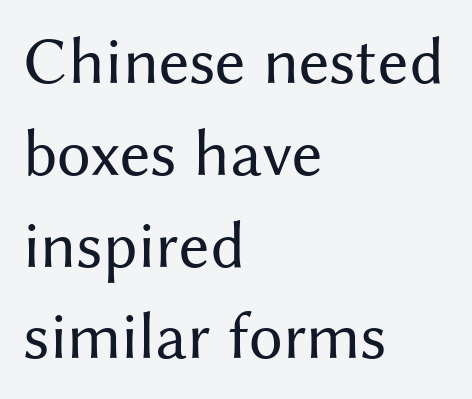
Q: Is the text bold? A: No.
Q: Is the text italic (slanted)? A: No, it is upright.
Q: Is the typeface a serif or a sans-serif typeface? A: Sans-serif.
Q: Is the text underlined? A: No.
Q: How is the paragraph aligned? A: Left-aligned.
Q: Is the spacing between letters normal or unusually wide? A: Normal.
Q: Is the spacing between lines tight, normal or loose? A: Normal.
Q: Width (condensed, normal, or wide)? A: Normal.
Q: Stroke contrast? A: Medium.
Q: x-height? A: Medium.
Q: Monospaced? A: No.
